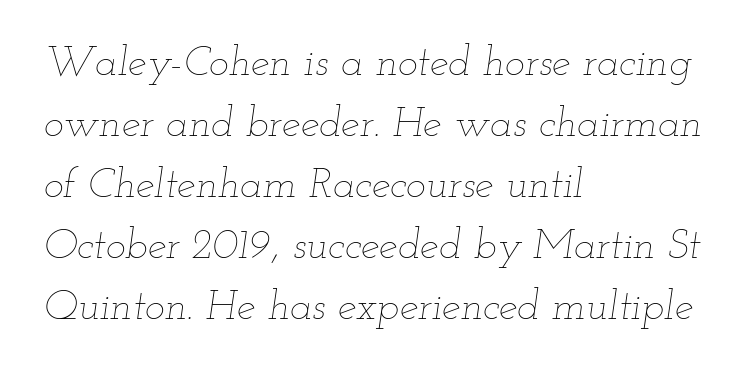
Q: Is the text bold? A: No.
Q: Is the text italic (slanted)? A: Yes, it leans right by about 12 degrees.
Q: Is the text underlined? A: No.
Q: How is the paragraph aligned? A: Left-aligned.
Q: Is the spacing between letters normal or unusually wide? A: Normal.
Q: Is the spacing between lines tight, normal or loose? A: Normal.
Q: Width (condensed, normal, or wide)? A: Wide.
Q: Stroke contrast? A: Low.
Q: x-height? A: Small.
Q: Monospaced? A: No.
